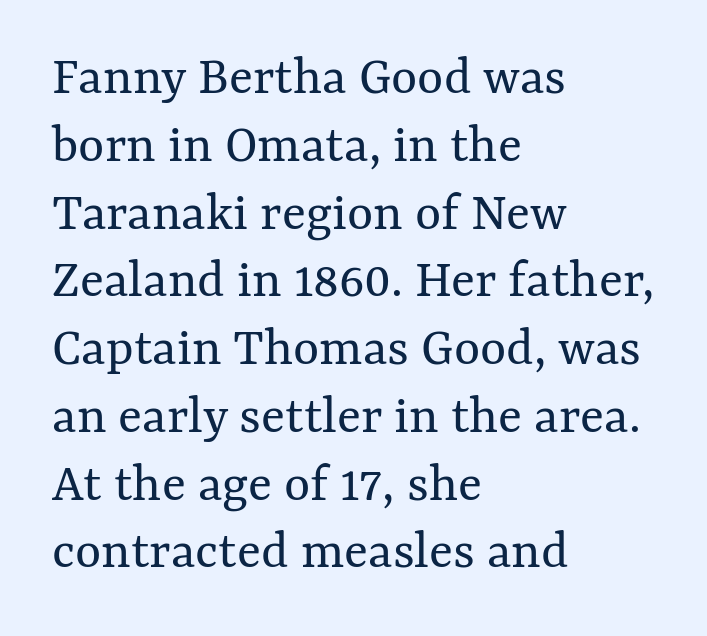
{"italic": "no", "bold": "no", "weight": "regular", "width": "normal", "stroke_contrast": "medium", "x_height": "medium", "monospaced": "no", "underline": "no", "align": "left", "line_spacing_ratio": 1.21, "letter_spacing": "normal", "letter_spacing_em": 0.0, "glyph_px": 56}
